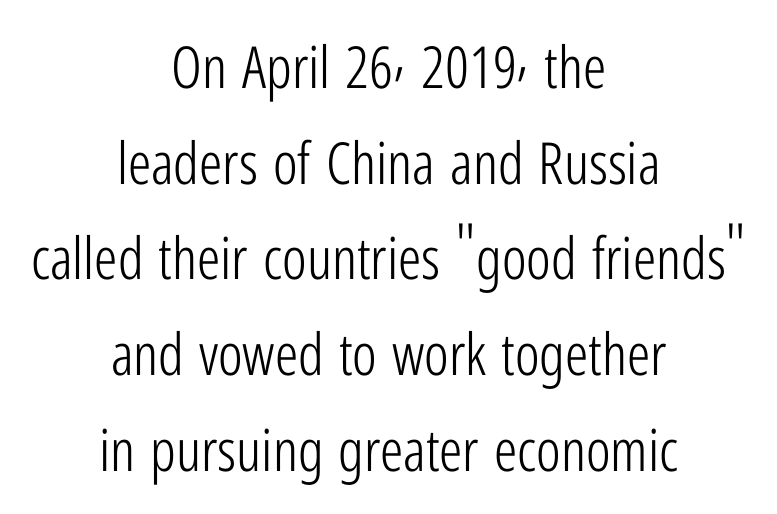
The image shows 58 px light, condensed sans-serif type, upright; set centered, normal line spacing (1.65x), normal letter spacing, not underlined; low stroke contrast and a medium x-height.
